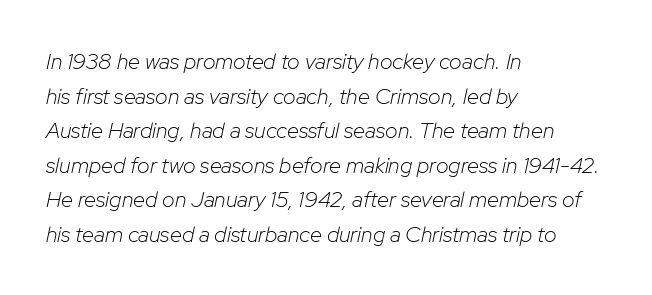
Q: Is the text bold? A: No.
Q: Is the text italic (slanted)? A: Yes, it leans right by about 12 degrees.
Q: Is the text underlined? A: No.
Q: How is the paragraph aligned? A: Left-aligned.
Q: Is the spacing between letters normal or unusually wide? A: Normal.
Q: Is the spacing between lines tight, normal or loose? A: Normal.
